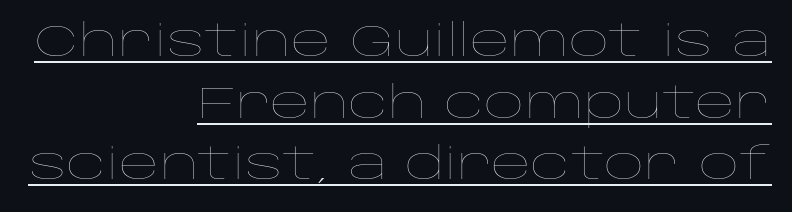
{"italic": "no", "bold": "no", "weight": "thin", "width": "wide", "stroke_contrast": "low", "x_height": "large", "monospaced": "no", "underline": "yes", "align": "right", "line_spacing": "normal", "line_spacing_ratio": 1.4, "letter_spacing": "normal", "letter_spacing_em": 0.0, "glyph_px": 44}
